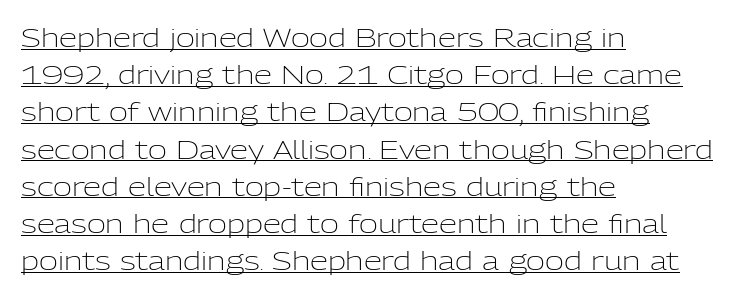
The image shows 26 px text type, upright; set left-aligned, normal line spacing (1.43x), normal letter spacing, underlined.
